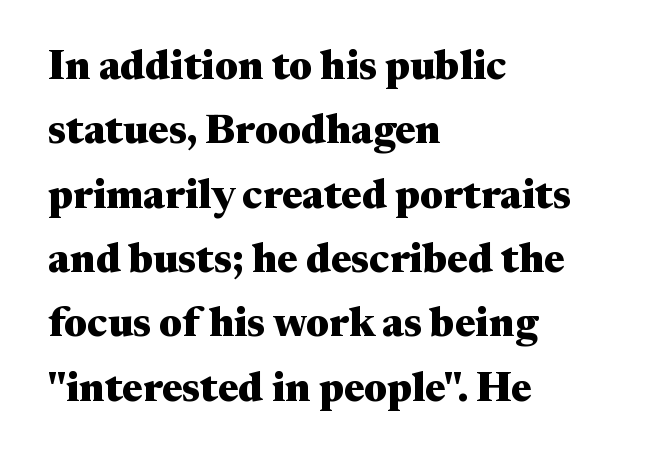
{"serif": "yes", "italic": "no", "bold": "yes", "weight": "heavy", "width": "wide", "stroke_contrast": "medium", "x_height": "medium", "monospaced": "no", "underline": "no", "align": "left", "line_spacing": "normal", "line_spacing_ratio": 1.57, "letter_spacing": "normal", "letter_spacing_em": 0.0, "glyph_px": 41}
